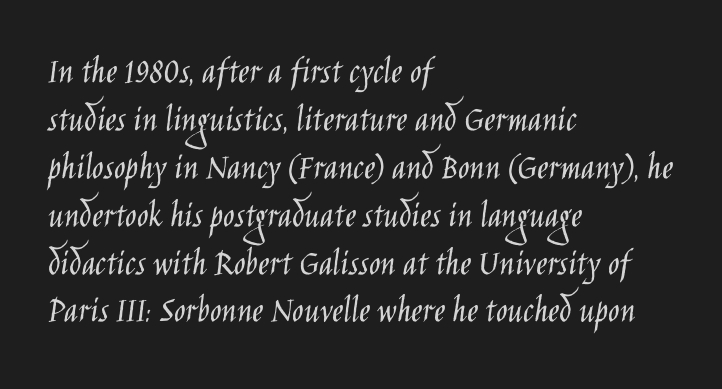
Q: Is the text bold? A: No.
Q: Is the text italic (slanted)? A: Yes.
Q: Is the typeface a serif or a sans-serif typeface? A: Sans-serif.
Q: Is the text underlined? A: No.
Q: How is the paragraph aligned? A: Left-aligned.
Q: Is the spacing between letters normal or unusually wide? A: Normal.
Q: Is the spacing between lines tight, normal or loose? A: Normal.
Q: Width (condensed, normal, or wide)? A: Condensed.
Q: Stroke contrast? A: Low.
Q: x-height? A: Large.
Q: Monospaced? A: No.
